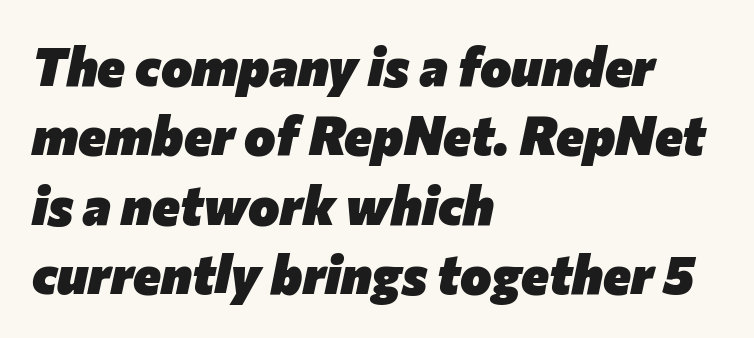
The whole block is typeset with a tilt. I'd describe the lettering as bold — thick and assertive. The space directly below the letters is spotless. Does the leading feel generous? No, just average.
